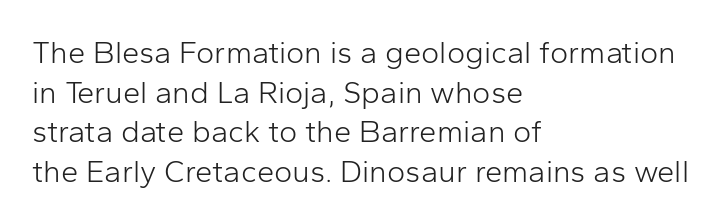
The image shows 31 px light sans-serif type, upright; set left-aligned, normal line spacing (1.28x), normal letter spacing, not underlined; low stroke contrast and a medium x-height.
